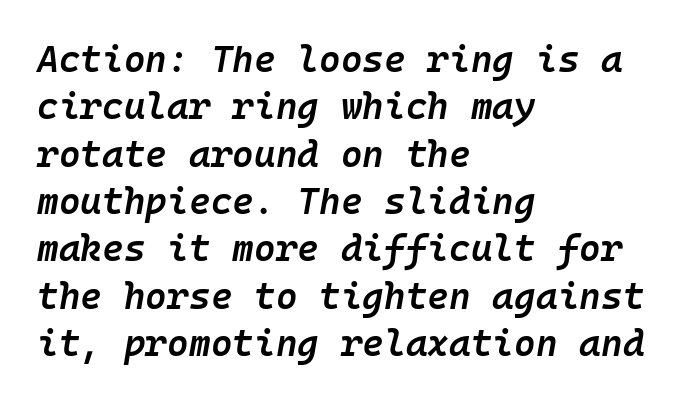
{"italic": "yes", "lean": "right", "slant_degrees": 10, "bold": "semi", "weight": "semibold", "width": "normal", "stroke_contrast": "low", "x_height": "medium", "monospaced": "yes", "underline": "no", "align": "left", "line_spacing": "normal", "line_spacing_ratio": 1.28, "letter_spacing": "normal", "letter_spacing_em": 0.0, "glyph_px": 37}
